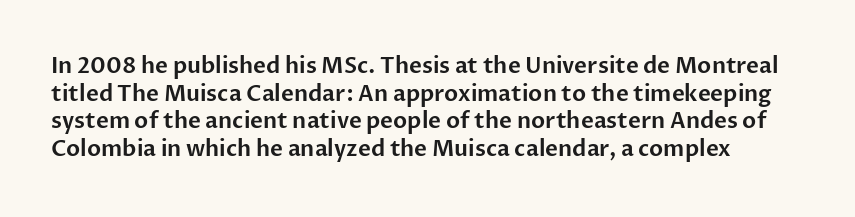
{"italic": "no", "underline": "no", "line_spacing": "normal", "line_spacing_ratio": 1.26, "letter_spacing": "normal", "letter_spacing_em": 0.0, "glyph_px": 22}
